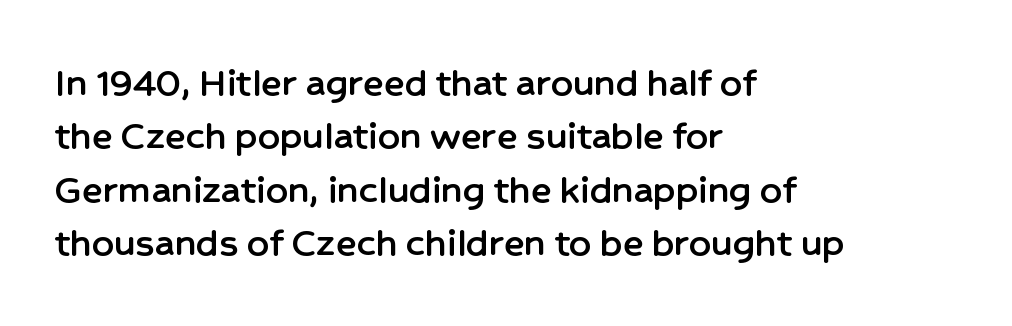
{"serif": "no", "italic": "no", "width": "normal", "stroke_contrast": "low", "x_height": "medium", "monospaced": "no", "underline": "no", "align": "left", "line_spacing_ratio": 1.24, "letter_spacing": "normal", "letter_spacing_em": 0.0, "glyph_px": 43}
